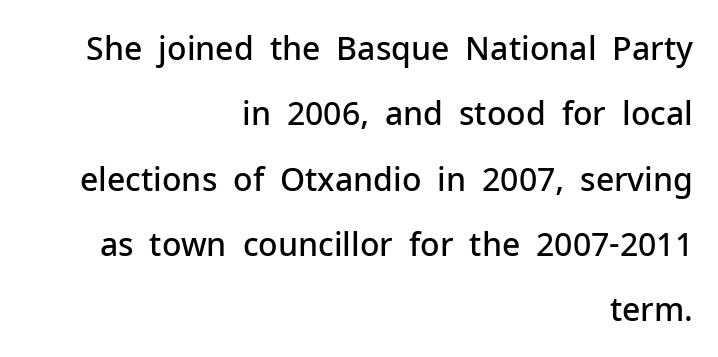
Q: Is the text bold? A: Semi-bold.
Q: Is the text italic (slanted)? A: No, it is upright.
Q: Is the typeface a serif or a sans-serif typeface? A: Sans-serif.
Q: Is the text underlined? A: No.
Q: How is the paragraph aligned? A: Right-aligned.
Q: Is the spacing between letters normal or unusually wide? A: Normal.
Q: Is the spacing between lines tight, normal or loose? A: Loose.
Q: Width (condensed, normal, or wide)? A: Normal.
Q: Stroke contrast? A: Low.
Q: x-height? A: Medium.
Q: Monospaced? A: No.
